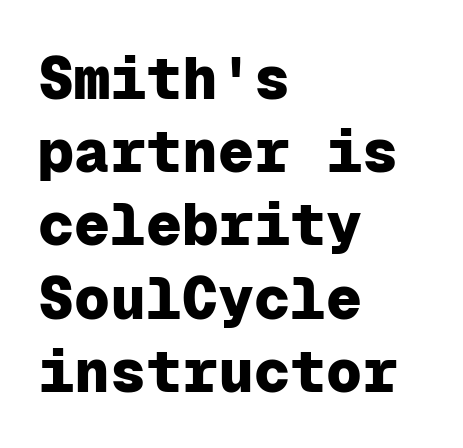
The image shows 60 px heavy sans-serif type, upright, monospaced; set left-aligned, line spacing 1.22x, normal letter spacing, not underlined; low stroke contrast and a medium x-height.
